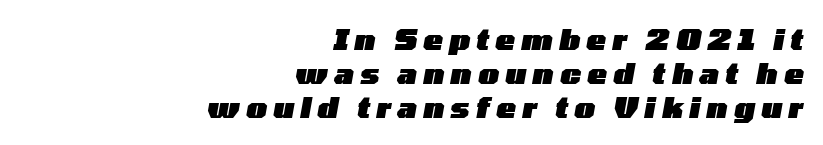
Q: Is the text bold? A: Yes.
Q: Is the text italic (slanted)? A: Yes, it leans right by about 10 degrees.
Q: Is the text underlined? A: No.
Q: How is the paragraph aligned? A: Right-aligned.
Q: Is the spacing between letters normal or unusually wide? A: Unusually wide.
Q: Width (condensed, normal, or wide)? A: Wide.
Q: Stroke contrast? A: Low.
Q: x-height? A: Medium.
Q: Monospaced? A: No.
